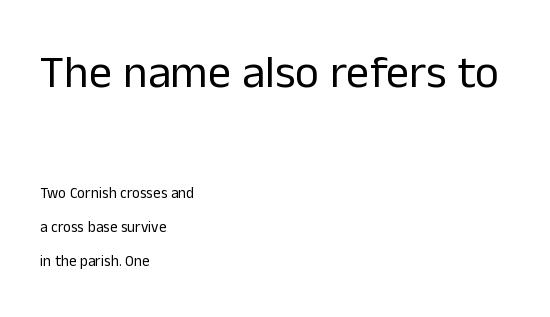
The image shows 46 px regular-weight sans-serif type, upright; set left-aligned, loose line spacing (2.28x), normal letter spacing, not underlined; the first (top) block is 3.07x larger; low stroke contrast and a medium x-height.
